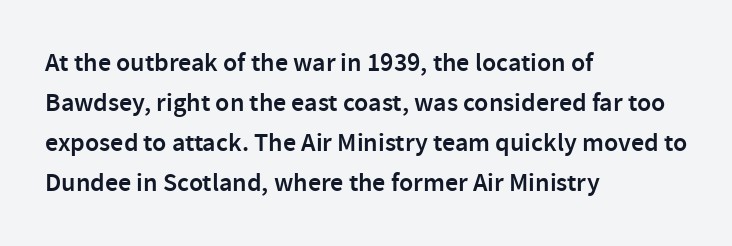
Leading matches the norm, producing a regular column. The passage is arranged the way most books set body copy — flush left. Anything drawn beneath the words? Only blank space. Typesetter's note: demi weight, one step under bold.
